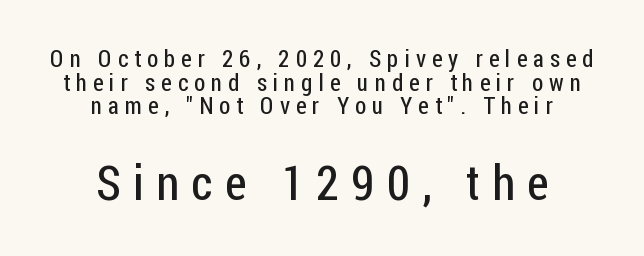
The image shows 49 px regular-weight, condensed sans-serif type, upright; set centered, tight line spacing (0.98x), unusually wide letter spacing (+0.25 em), not underlined; the second (bottom) block is 2.04x larger; low stroke contrast and a medium x-height.
